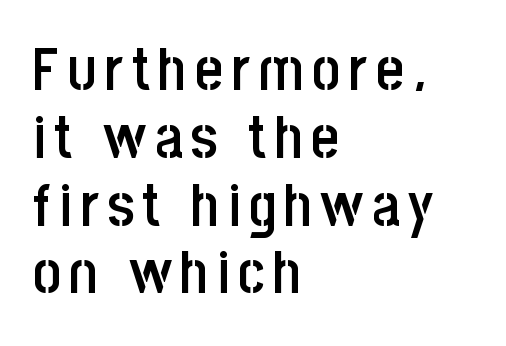
The image shows 60 px semibold, condensed sans-serif type, upright; set left-aligned, tight line spacing (1.13x), not underlined; low stroke contrast and a large x-height.
